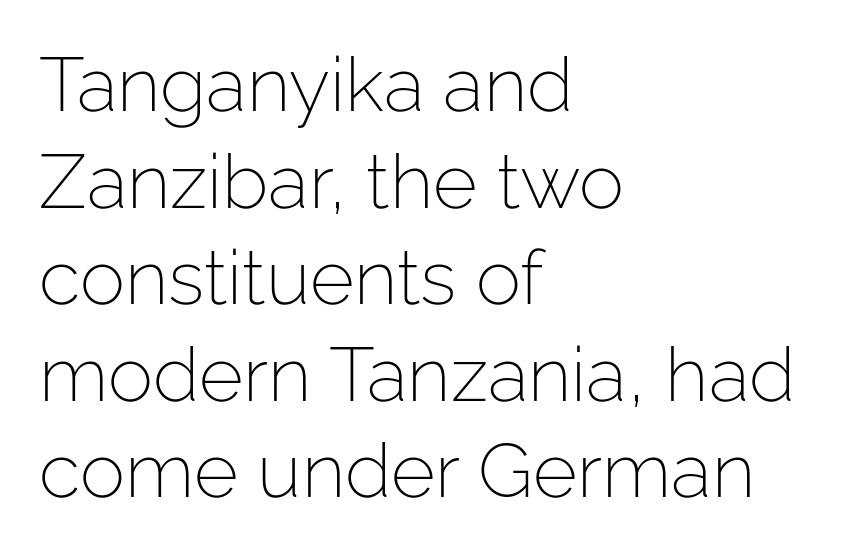
This rendering leaves character spacing at its baseline value. Characters remain perfectly vertical along every line. In terms of letterform style, serifs are entirely absent. No chunkiness to these letters — they're not bold. Reading down the block, your eye returns to a fixed left position each line. Descender tails drop into unmarked territory.
